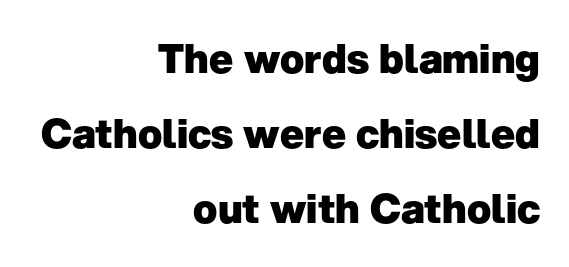
As a designer I'd log this as weight 700, bold. What kind of face is this? One without serifs — a sans. Plain, unruled lines of type. No italicization has been applied; the sample stays upright.
